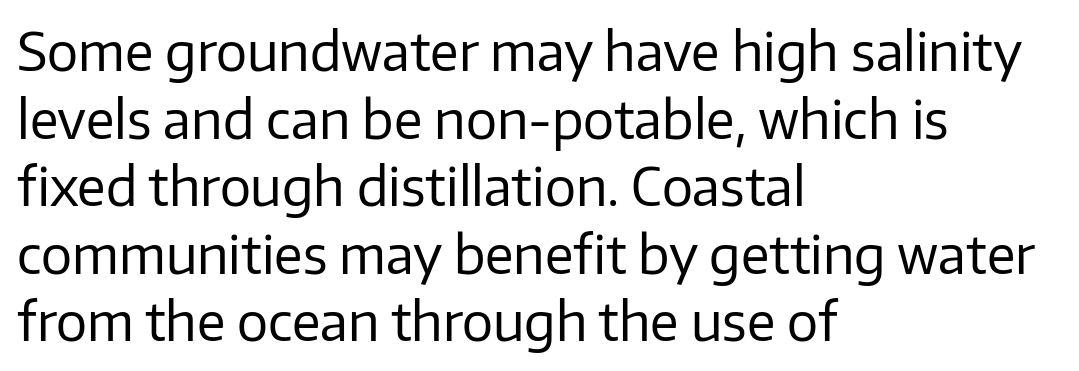
Q: Is the text bold? A: No.
Q: Is the text italic (slanted)? A: No, it is upright.
Q: Is the typeface a serif or a sans-serif typeface? A: Sans-serif.
Q: Is the text underlined? A: No.
Q: How is the paragraph aligned? A: Left-aligned.
Q: Is the spacing between letters normal or unusually wide? A: Normal.
Q: Is the spacing between lines tight, normal or loose? A: Normal.
Q: Width (condensed, normal, or wide)? A: Normal.
Q: Stroke contrast? A: Low.
Q: x-height? A: Medium.
Q: Monospaced? A: No.
